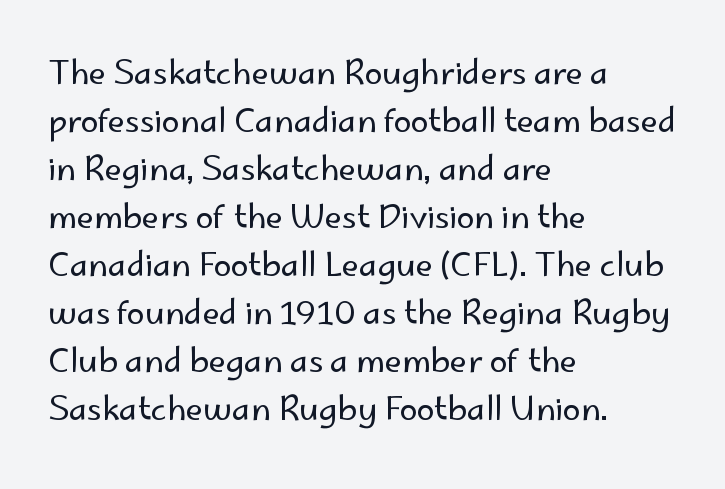
The image shows 32 px regular-weight sans-serif type, upright; set left-aligned, normal line spacing (1.5x), normal letter spacing, not underlined; low stroke contrast and a small x-height.
